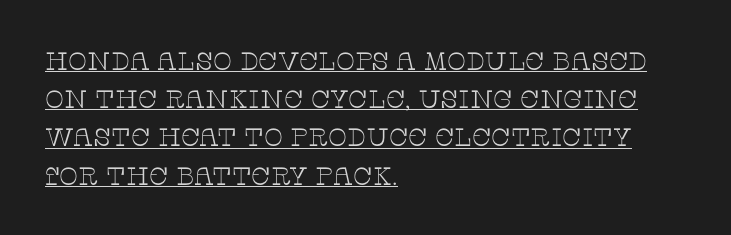
The image shows 25 px text type, upright; set left-aligned, normal line spacing (1.53x), normal letter spacing, underlined.
